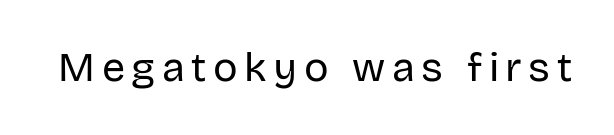
{"serif": "no", "italic": "no", "bold": "no", "weight": "regular", "width": "normal", "stroke_contrast": "low", "x_height": "large", "monospaced": "no", "underline": "no", "glyph_px": 41}
